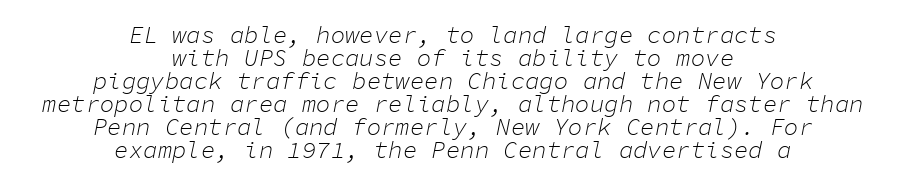
When letters slant like this, we call the style italic. Notice how descenders almost collide with the ascenders below — that's tight leading. No extra tracking has been applied to these lines. The paragraph shown floats in the horizontal middle. No chunkiness to these letters — they're not bold.
